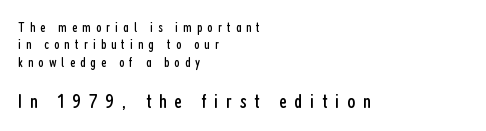
Weight class: somewhere from thin through regular. Quick note: not italic, upright. The tracking reads as deliberately expanded to a designer's eye. Quick note: underline off. Every row of glyphs begins at an identical x-position on the left.
